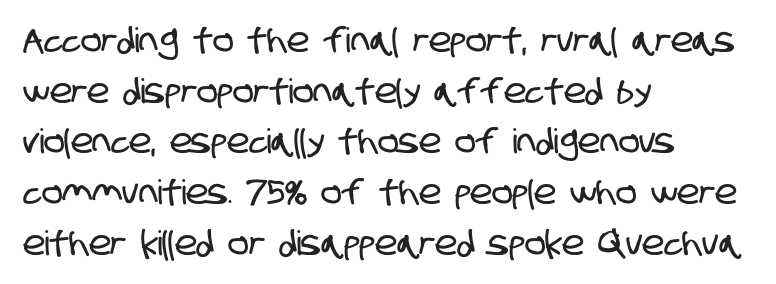
Q: Is the typeface a serif or a sans-serif typeface? A: Sans-serif.
Q: Is the text underlined? A: No.
Q: How is the paragraph aligned? A: Left-aligned.
Q: Is the spacing between letters normal or unusually wide? A: Normal.
Q: Is the spacing between lines tight, normal or loose? A: Normal.
Q: Width (condensed, normal, or wide)? A: Condensed.
Q: Stroke contrast? A: Low.
Q: x-height? A: Large.
Q: Monospaced? A: No.
